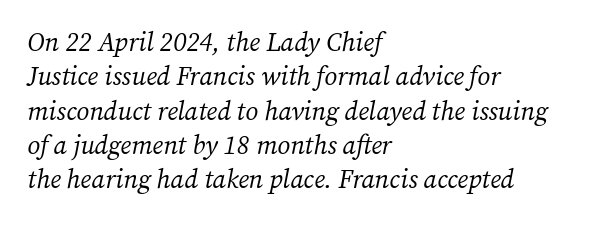
Q: Is the text bold? A: No.
Q: Is the text italic (slanted)? A: Yes, it leans right by about 12 degrees.
Q: Is the text underlined? A: No.
Q: How is the paragraph aligned? A: Left-aligned.
Q: Is the spacing between letters normal or unusually wide? A: Normal.
Q: Is the spacing between lines tight, normal or loose? A: Normal.
